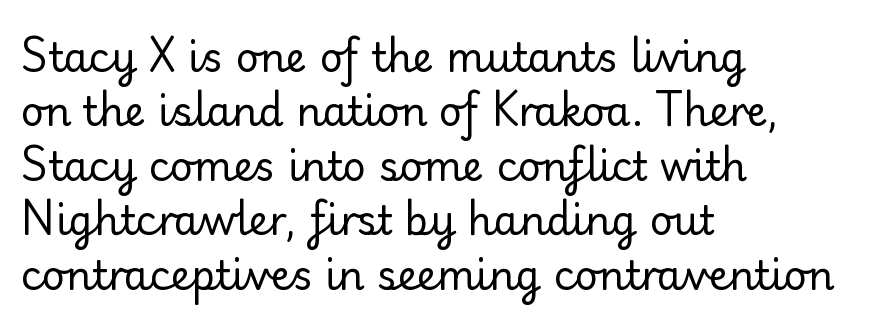
{"serif": "no", "italic": "no", "bold": "no", "weight": "regular", "width": "normal", "stroke_contrast": "low", "x_height": "small", "monospaced": "no", "underline": "no", "align": "left", "line_spacing": "normal", "line_spacing_ratio": 1.36, "letter_spacing": "normal", "letter_spacing_em": 0.0, "glyph_px": 40}
